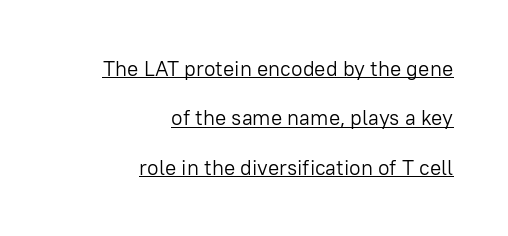
{"italic": "no", "bold": "no", "underline": "yes", "align": "right", "line_spacing": "loose", "line_spacing_ratio": 2.35, "letter_spacing": "normal", "letter_spacing_em": 0.0, "glyph_px": 21}
